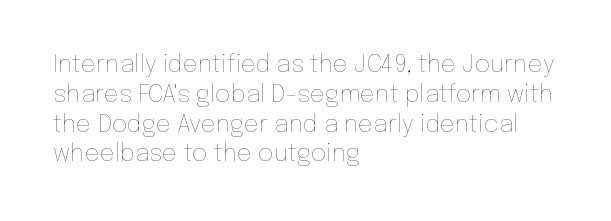
The image shows 24 px text type, upright; set left-aligned, line spacing 1.24x, normal letter spacing, not underlined.
